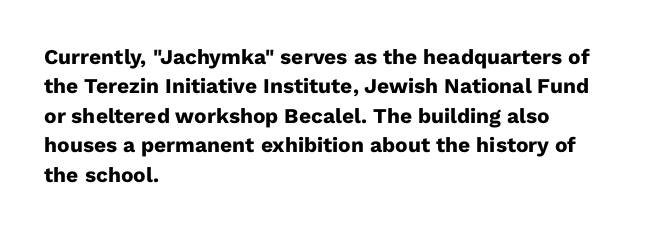
The image shows 21 px bold type, upright; set left-aligned, normal line spacing (1.4x), normal letter spacing, not underlined.
